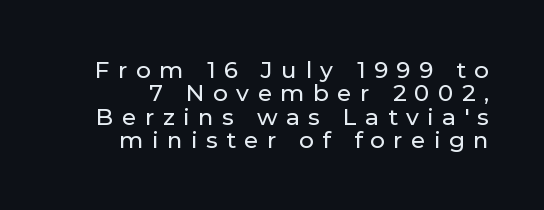
The image shows 23 px text type, upright; set tight line spacing (1.02x), unusually wide letter spacing (+0.37 em), not underlined.
